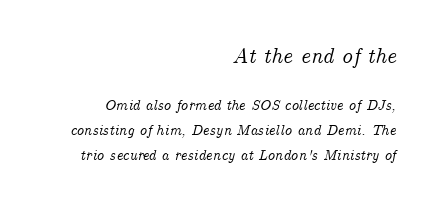
{"italic": "yes", "lean": "right", "slant_degrees": 14, "underline": "no", "align": "right", "line_spacing": "normal", "line_spacing_ratio": 1.66, "letter_spacing": "normal", "letter_spacing_em": 0.0, "larger_block": "first", "size_ratio": 1.47, "glyph_px": 22}
